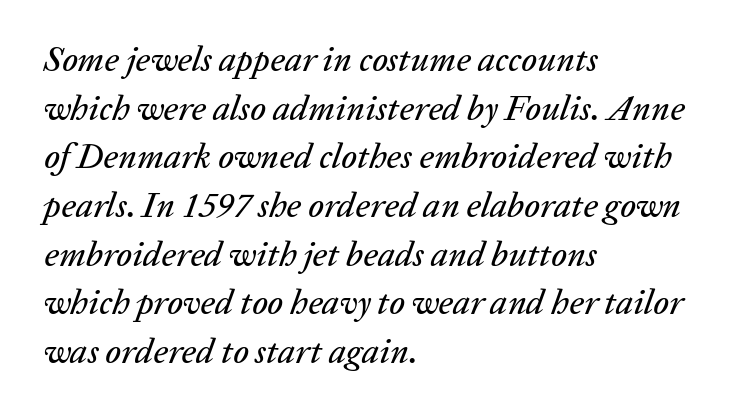
The image shows 35 px text type, italic (leaning right); set left-aligned, normal line spacing (1.39x), normal letter spacing, not underlined; low stroke contrast and a medium x-height.
